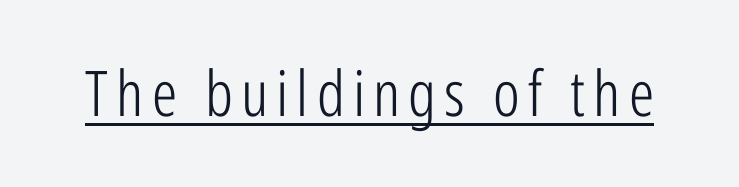
The letters stand straight up with perfectly vertical stems. Stroke thickness stays within the range of a standard reading face or lighter. Each line of the rendering has a horizontal stroke beneath the glyphs. A typesetter would call this proportional, since set widths differ per character.
